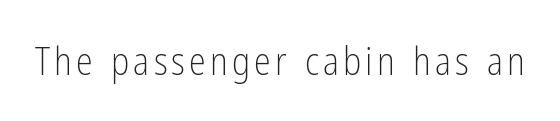
{"serif": "no", "italic": "no", "bold": "no", "weight": "light", "width": "condensed", "stroke_contrast": "low", "x_height": "medium", "monospaced": "no", "underline": "no", "glyph_px": 38}
